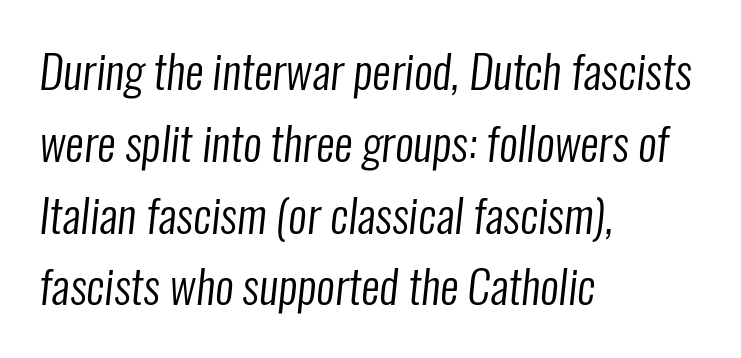
The image shows 46 px regular-weight, condensed sans-serif type; set left-aligned, normal line spacing (1.56x), normal letter spacing, not underlined; low stroke contrast and a medium x-height.
